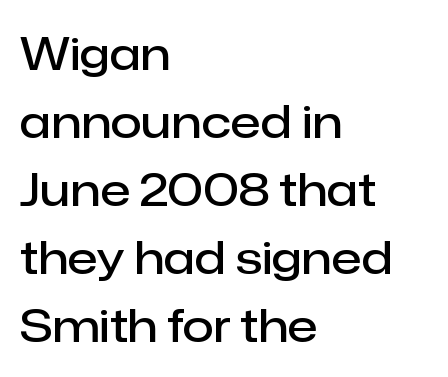
The ragged edge is on the right, which tells us the setting is flush left. Honestly, the row spacing looks completely unremarkable. No feet cap the strokes, marking this as sans-serif type. What stands out about the letter spacing? Nothing — it is the standard amount. The area under the type is left untouched.
